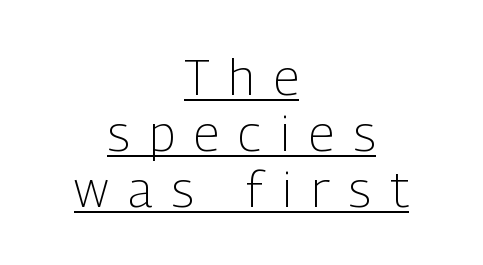
The letters stand straight up with perfectly vertical stems. The text was rendered using a sans face with plain stroke endings. The letters are spread apart with noticeably loose tracking. Centered paragraph, ragged on both sides. These glyphs show unthickened strokes, regular width or finer.
